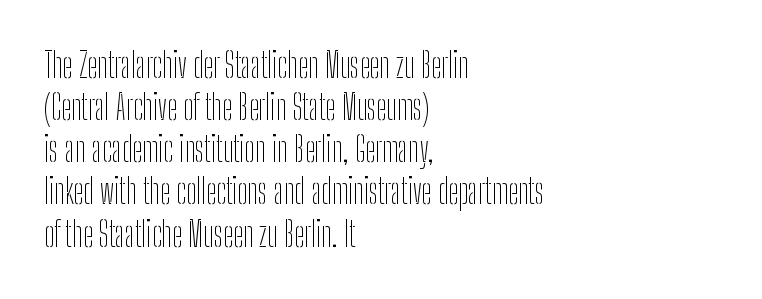
Q: Is the text bold? A: No.
Q: Is the text italic (slanted)? A: No, it is upright.
Q: Is the typeface a serif or a sans-serif typeface? A: Sans-serif.
Q: Is the text underlined? A: No.
Q: How is the paragraph aligned? A: Left-aligned.
Q: Is the spacing between letters normal or unusually wide? A: Normal.
Q: Width (condensed, normal, or wide)? A: Condensed.
Q: Stroke contrast? A: Low.
Q: x-height? A: Medium.
Q: Monospaced? A: No.
